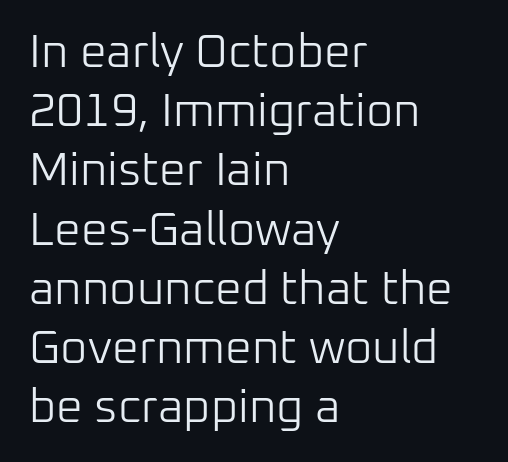
The letterforms sit at book weight or below. The letters advance in unequal steps, a hallmark of proportional type. Evenly set lines give the paragraph a standard silhouette. The type sits square on the baseline with zero lean. The type is set solid horizontally, with unmodified tracking. Font category for this specimen: sans-serif.
